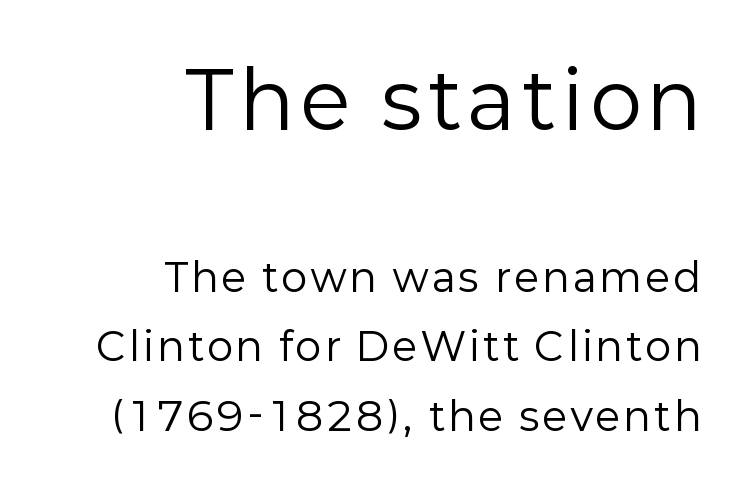
{"serif": "no", "italic": "no", "bold": "no", "weight": "regular", "width": "normal", "stroke_contrast": "low", "x_height": "medium", "monospaced": "no", "underline": "no", "align": "right", "line_spacing_ratio": 1.77, "larger_block": "first", "size_ratio": 2.0, "glyph_px": 78}
